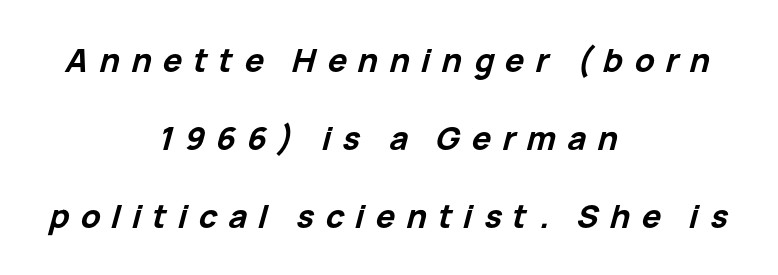
{"italic": "yes", "lean": "right", "slant_degrees": 15, "bold": "yes", "weight": "bold", "width": "normal", "stroke_contrast": "low", "x_height": "medium", "monospaced": "no", "underline": "no", "align": "center", "line_spacing": "loose", "line_spacing_ratio": 2.43, "letter_spacing": "wide", "letter_spacing_em": 0.35, "glyph_px": 32}
